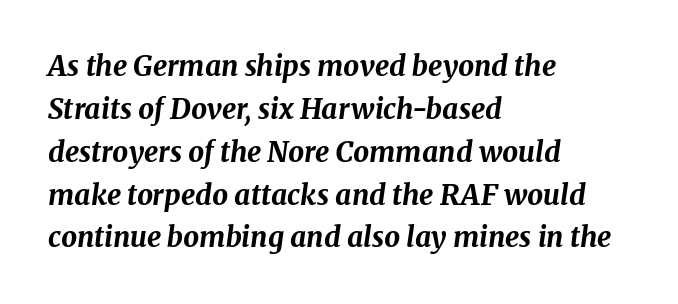
Q: Is the text bold? A: Yes.
Q: Is the text italic (slanted)? A: Yes, it leans right by about 8 degrees.
Q: Is the text underlined? A: No.
Q: How is the paragraph aligned? A: Left-aligned.
Q: Is the spacing between letters normal or unusually wide? A: Normal.
Q: Is the spacing between lines tight, normal or loose? A: Normal.
Q: Width (condensed, normal, or wide)? A: Normal.
Q: Stroke contrast? A: Medium.
Q: x-height? A: Medium.
Q: Monospaced? A: No.
